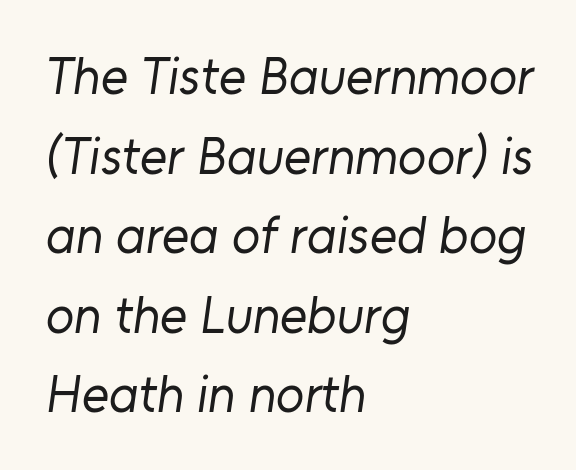
Q: Is the text bold? A: No.
Q: Is the typeface a serif or a sans-serif typeface? A: Sans-serif.
Q: Is the text underlined? A: No.
Q: How is the paragraph aligned? A: Left-aligned.
Q: Is the spacing between letters normal or unusually wide? A: Normal.
Q: Is the spacing between lines tight, normal or loose? A: Normal.
Q: Width (condensed, normal, or wide)? A: Normal.
Q: Stroke contrast? A: Low.
Q: x-height? A: Medium.
Q: Monospaced? A: No.
